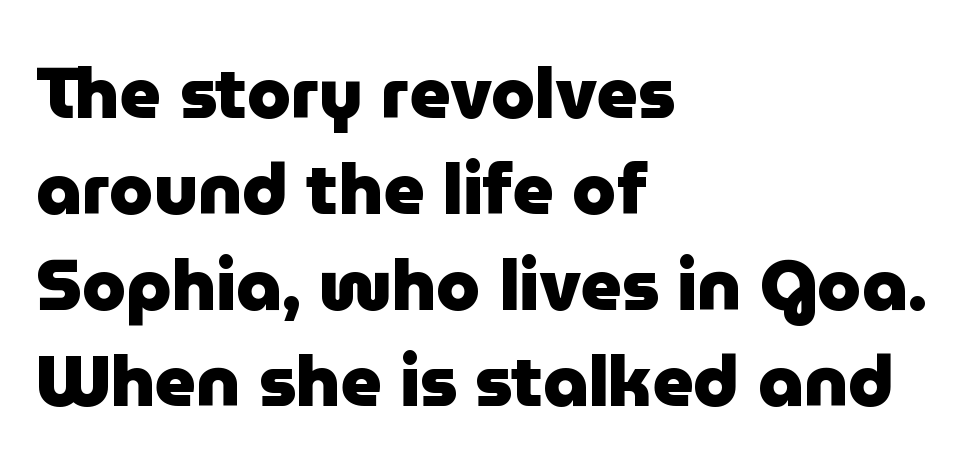
Spacing between characters is what you'd get straight out of the box. In CSS terms this would be text-align: left. Unlike italic type, these characters show no tilt at all. The passage shown is not underscored anywhere. This is sans-serif lettering, the kind often seen on screens and signage. Here the designer chose a conventional face with non-uniform glyph widths.
